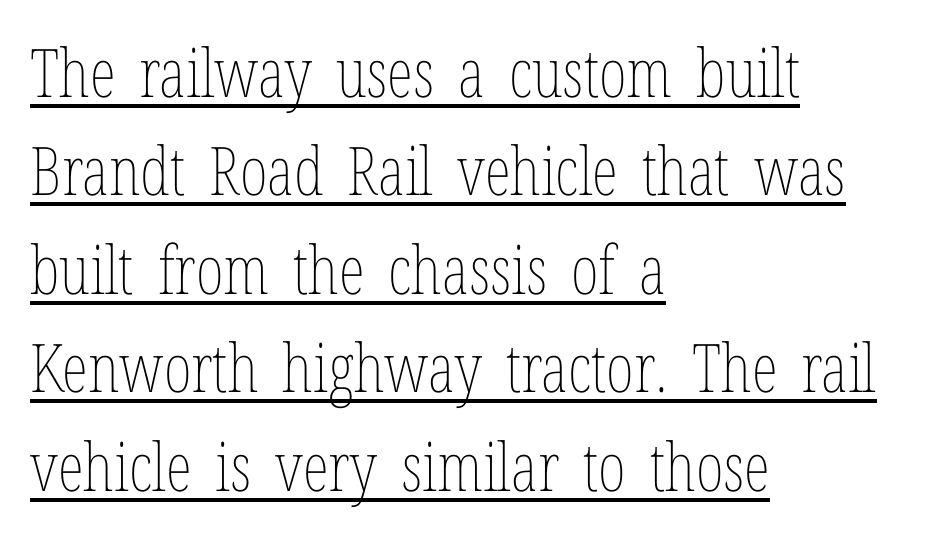
Q: Is the text bold? A: No.
Q: Is the text italic (slanted)? A: No, it is upright.
Q: Is the text underlined? A: Yes.
Q: How is the paragraph aligned? A: Left-aligned.
Q: Is the spacing between letters normal or unusually wide? A: Normal.
Q: Is the spacing between lines tight, normal or loose? A: Normal.
Q: Width (condensed, normal, or wide)? A: Condensed.
Q: Stroke contrast? A: Low.
Q: x-height? A: Medium.
Q: Monospaced? A: No.
